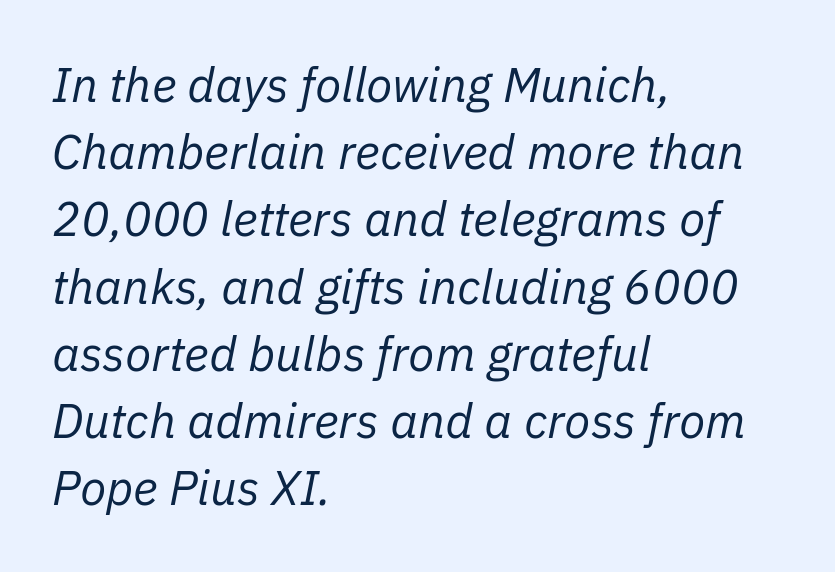
{"italic": "yes", "lean": "right", "slant_degrees": 11, "bold": "no", "weight": "regular", "width": "normal", "stroke_contrast": "low", "x_height": "medium", "monospaced": "no", "underline": "no", "align": "left", "line_spacing": "normal", "line_spacing_ratio": 1.4, "letter_spacing": "normal", "letter_spacing_em": 0.0, "glyph_px": 48}
